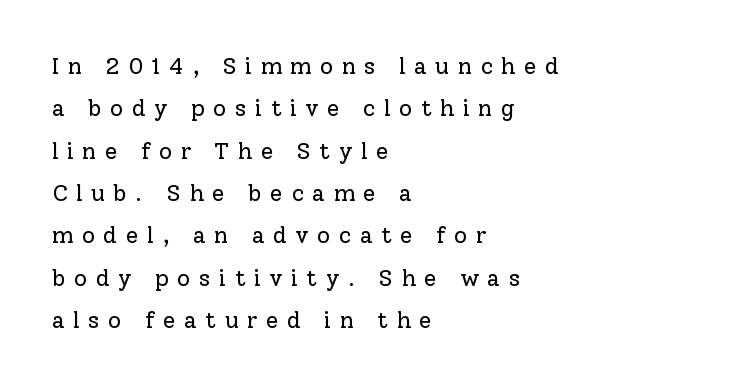
Q: Is the text bold? A: No.
Q: Is the text italic (slanted)? A: No, it is upright.
Q: Is the text underlined? A: No.
Q: How is the paragraph aligned? A: Left-aligned.
Q: Is the spacing between letters normal or unusually wide? A: Unusually wide.
